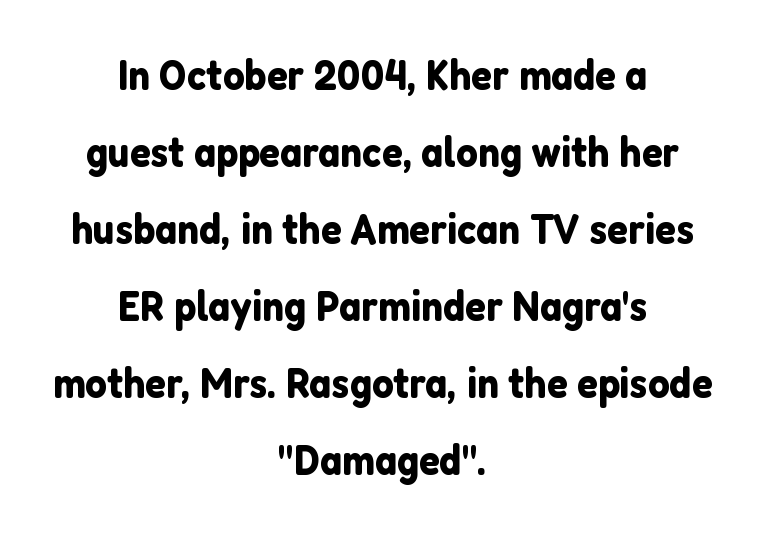
The gaps between neighbouring characters are ordinary and unremarkable. Descenders are the only things crossing below the line. Proportional: the letters do not fall into vertical columns. Is the block centered? Yes — each line is placed symmetrically about the middle.
